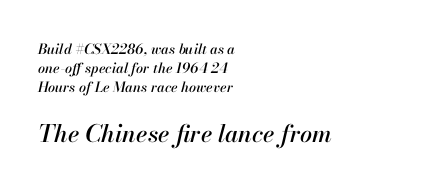
Q: Is the text italic (slanted)? A: Yes, it leans right by about 13 degrees.
Q: Is the text underlined? A: No.
Q: How is the paragraph aligned? A: Left-aligned.
Q: Is the spacing between letters normal or unusually wide? A: Normal.
Q: Is the spacing between lines tight, normal or loose? A: Normal.
Q: Which block of text is set in a larger size, the first (top) or the second (bottom)? A: The second (bottom) one.
